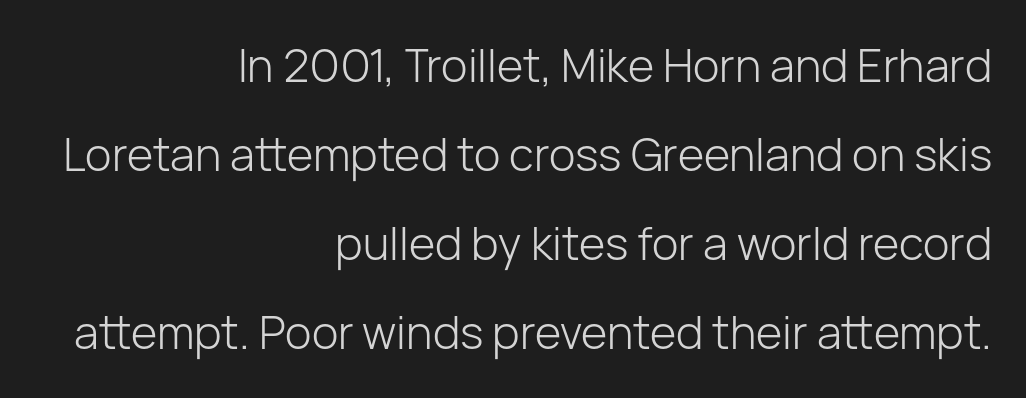
Is the stroke heavy? The answer is a plain regular-or-lighter. What kind of face is this? One without serifs — a sans. Short and long lines alike share a common ending point at right. In terms of letterspacing, this is plain default setting. A great deal of white space separates one row of letters from the next. The passage shown is typed in a proportional face where columns would drift.
